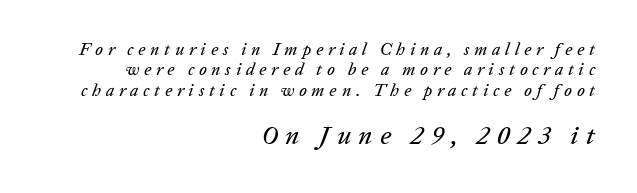
The space directly below the letters is spotless. Characters are canted at an angle relative to the baseline's perpendicular. Letter spacing: wide. Teacher's note: observe the even right margin — that is flush-right alignment. Caption: upper text group reduced, lower text group enlarged.
